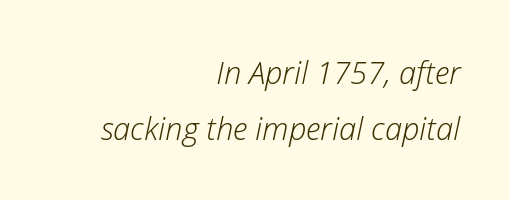
Varying glyph widths throughout — classic text-font behaviour. Nothing unusual about the tracking: characters are spaced as the font intends. The space directly below the letters is spotless. The lettering tilts uniformly, giving the passage an italic look. Where is the straight margin? On the right. The font is comparable to plain body text, perhaps lighter.
